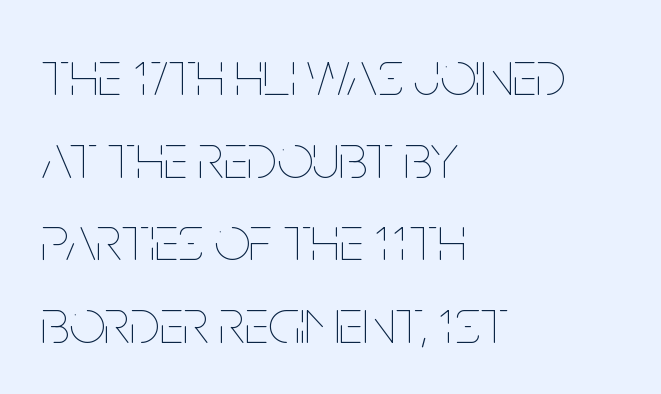
The image shows 63 px thin, condensed type, upright; set left-aligned, normal line spacing (1.31x), normal letter spacing, not underlined; low stroke contrast and a large x-height.
